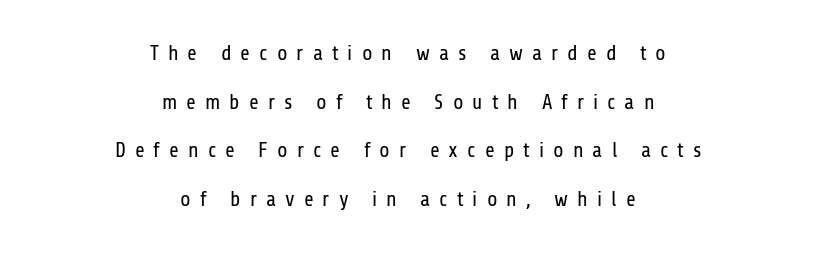
Q: Is the text bold? A: No.
Q: Is the text italic (slanted)? A: No, it is upright.
Q: Is the text underlined? A: No.
Q: How is the paragraph aligned? A: Centered.
Q: Is the spacing between letters normal or unusually wide? A: Unusually wide.
Q: Is the spacing between lines tight, normal or loose? A: Loose.
